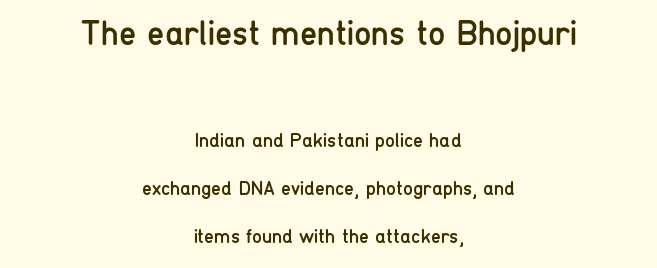
Unbolded letterforms with no extra heft. Centered paragraph, ragged on both sides. Bare-footed words on every line. Font category for this specimen: sans-serif. If you drew a line through each stem, it would be perfectly vertical. The upper block of text is set noticeably larger than the block beneath it.
